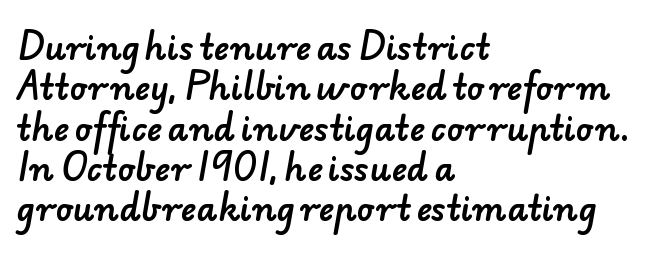
Q: Is the typeface a serif or a sans-serif typeface? A: Sans-serif.
Q: Is the text underlined? A: No.
Q: How is the paragraph aligned? A: Left-aligned.
Q: Is the spacing between letters normal or unusually wide? A: Normal.
Q: Width (condensed, normal, or wide)? A: Normal.
Q: Stroke contrast? A: Low.
Q: x-height? A: Small.
Q: Monospaced? A: No.
